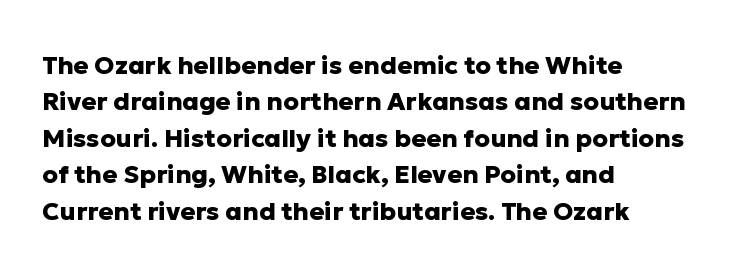
The letters are bold, with thick, heavy strokes. If you measured baseline to baseline, you'd find a middling distance. Posture: straight, roman, zero tilt. No word sits above an underline.
